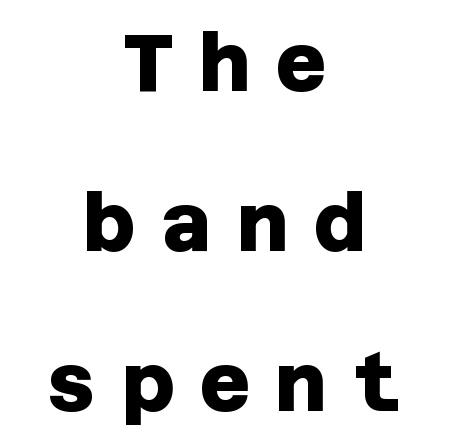
{"serif": "no", "bold": "yes", "weight": "heavy", "width": "normal", "stroke_contrast": "low", "x_height": "large", "underline": "no", "align": "center", "line_spacing": "loose", "line_spacing_ratio": 2.0, "letter_spacing": "wide", "letter_spacing_em": 0.31, "glyph_px": 80}
